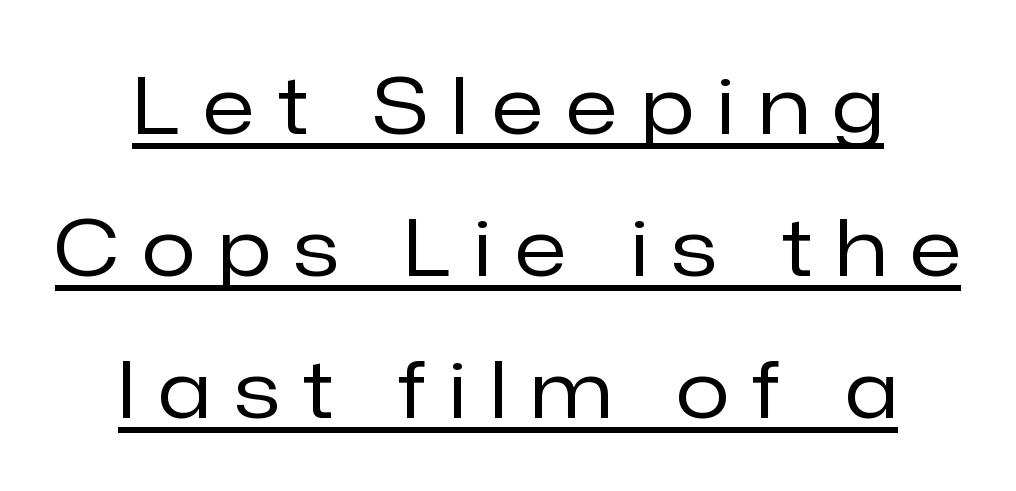
{"serif": "no", "italic": "no", "bold": "no", "weight": "regular", "width": "normal", "stroke_contrast": "low", "x_height": "medium", "monospaced": "no", "underline": "yes", "align": "center", "line_spacing_ratio": 1.82, "letter_spacing": "wide", "letter_spacing_em": 0.31, "glyph_px": 78}
